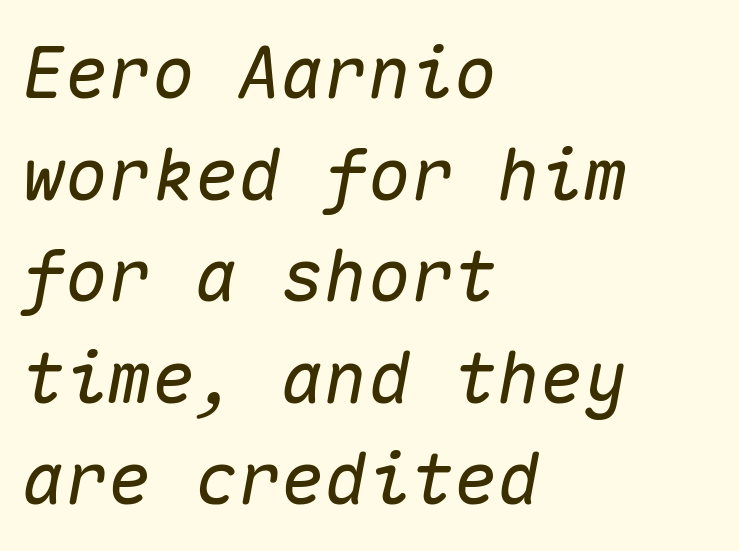
{"italic": "yes", "lean": "right", "slant_degrees": 10, "width": "normal", "stroke_contrast": "medium", "x_height": "medium", "monospaced": "yes", "underline": "no", "align": "left", "line_spacing": "normal", "line_spacing_ratio": 1.41, "letter_spacing": "normal", "letter_spacing_em": 0.0, "glyph_px": 72}
